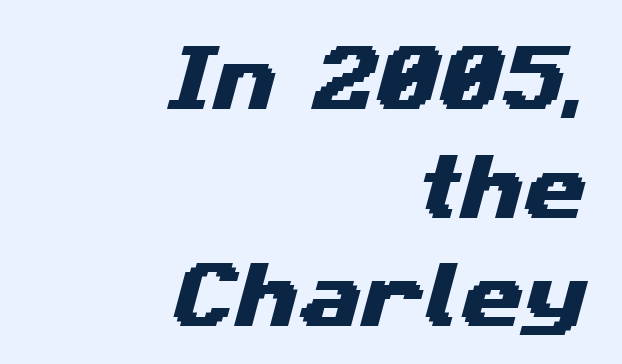
The image shows 72 px wide sans-serif type; set right-aligned, normal line spacing (1.51x), normal letter spacing, not underlined; medium stroke contrast and a medium x-height.
